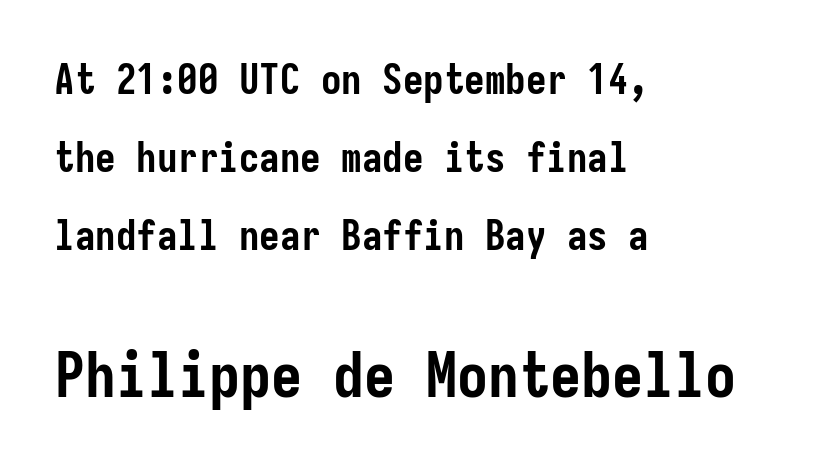
Q: Is the text bold? A: Yes.
Q: Is the text italic (slanted)? A: No, it is upright.
Q: Is the typeface a serif or a sans-serif typeface? A: Sans-serif.
Q: Is the text underlined? A: No.
Q: How is the paragraph aligned? A: Left-aligned.
Q: Is the spacing between letters normal or unusually wide? A: Normal.
Q: Is the spacing between lines tight, normal or loose? A: Loose.
Q: Which block of text is set in a larger size, the first (top) or the second (bottom)? A: The second (bottom) one.
Q: Width (condensed, normal, or wide)? A: Condensed.
Q: Stroke contrast? A: Low.
Q: x-height? A: Medium.
